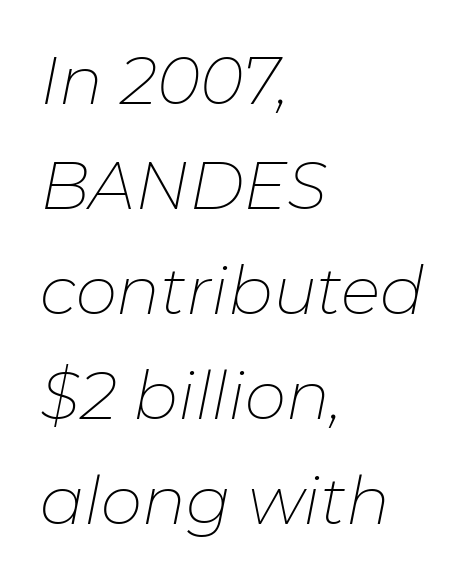
The image shows 66 px thin type, italic (leaning right); set left-aligned, normal line spacing (1.59x), normal letter spacing, not underlined; low stroke contrast and a medium x-height.
